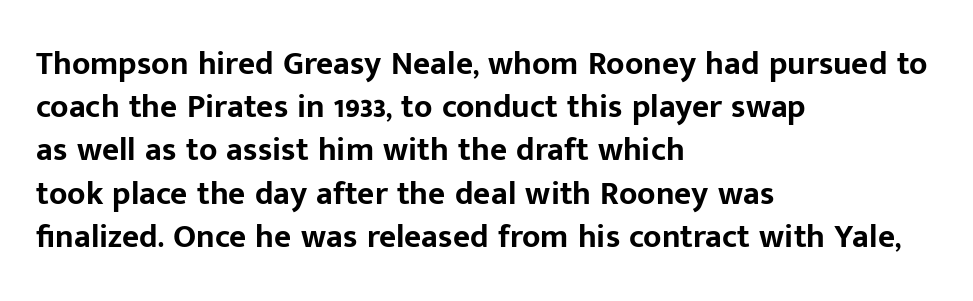
The image shows 33 px bold sans-serif type, upright; set left-aligned, normal line spacing (1.31x), normal letter spacing, not underlined; low stroke contrast and a medium x-height.
